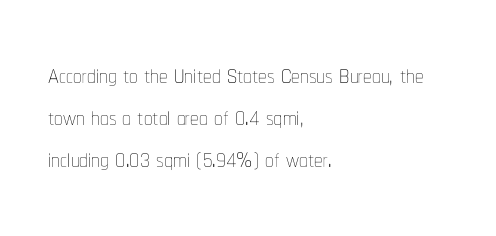
The letters stand upright; this is a roman face. Character widths vary here, with narrow letters taking less room than wide ones. Decoration check: the copy has no underline. Typeset ragged right — the left edge is the straight one. Honestly, the letter spacing is just normal — you wouldn't notice it.
